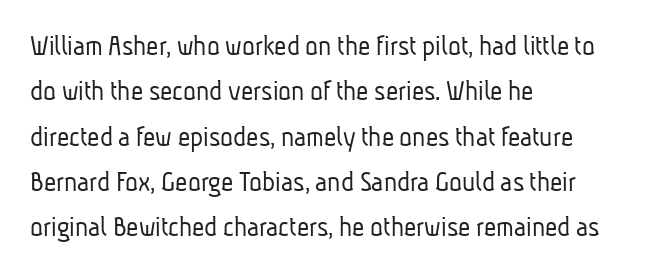
The image shows 30 px light, condensed sans-serif type; set left-aligned, normal line spacing (1.51x), normal letter spacing, not underlined; low stroke contrast and a medium x-height.
